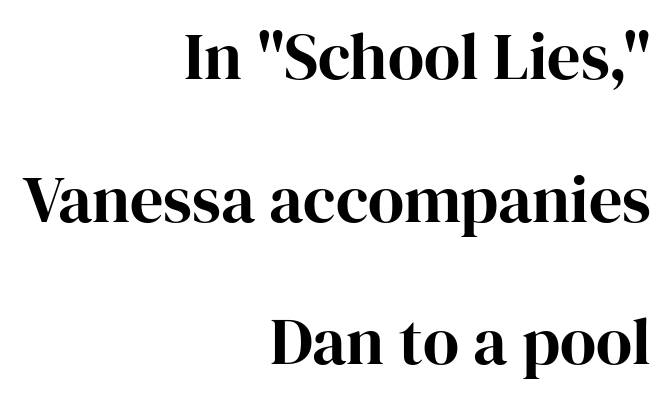
{"serif": "yes", "italic": "no", "width": "normal", "stroke_contrast": "high", "x_height": "medium", "monospaced": "no", "underline": "no", "align": "right", "line_spacing": "loose", "line_spacing_ratio": 2.16, "letter_spacing": "normal", "letter_spacing_em": 0.0, "glyph_px": 66}
